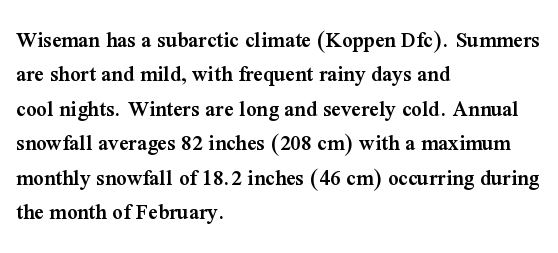
The sample has been set in demibold, a notch under bold. Students, observe: this is what conventionally led text looks like. All the whitespace from short lines collects on the right. Descenders are the only things crossing below the line.
